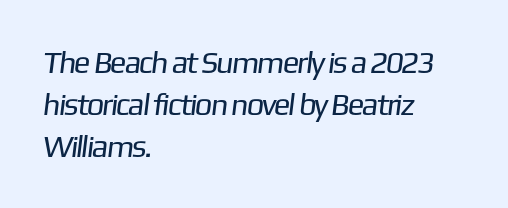
The image shows 31 px regular-weight sans-serif type; set left-aligned, normal line spacing (1.36x), normal letter spacing, not underlined; low stroke contrast and a medium x-height.
